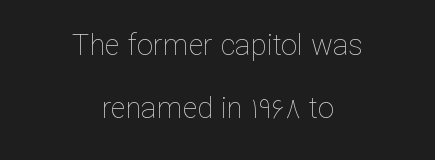
Q: Is the text bold? A: No.
Q: Is the text italic (slanted)? A: No, it is upright.
Q: Is the text underlined? A: No.
Q: How is the paragraph aligned? A: Centered.
Q: Is the spacing between letters normal or unusually wide? A: Normal.
Q: Is the spacing between lines tight, normal or loose? A: Loose.
Q: Width (condensed, normal, or wide)? A: Normal.
Q: Stroke contrast? A: Low.
Q: x-height? A: Medium.
Q: Monospaced? A: No.
